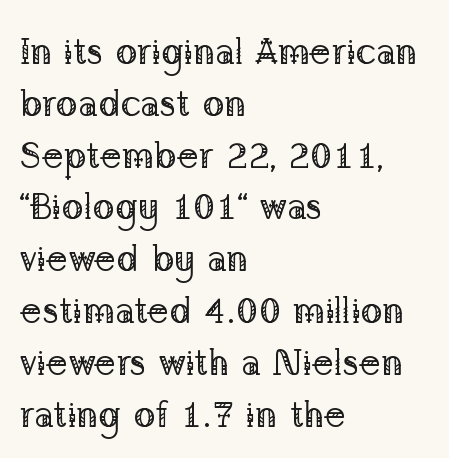
The image shows 37 px regular-weight serif type, upright; set left-aligned, normal line spacing (1.4x), normal letter spacing, not underlined; low stroke contrast and a medium x-height.
